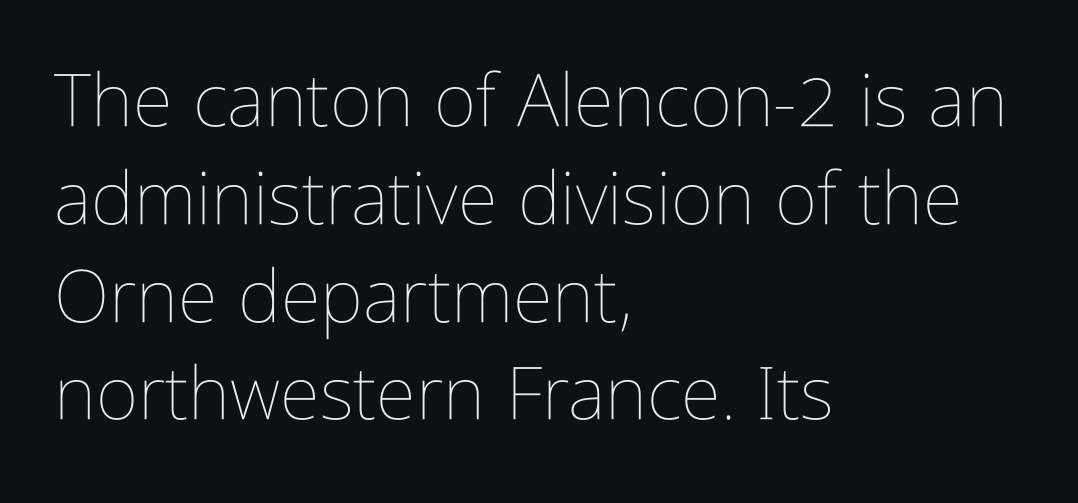
{"italic": "no", "bold": "no", "weight": "thin", "width": "condensed", "stroke_contrast": "low", "x_height": "medium", "monospaced": "no", "underline": "no", "align": "left", "line_spacing": "normal", "line_spacing_ratio": 1.34, "letter_spacing": "normal", "letter_spacing_em": 0.0, "glyph_px": 73}
